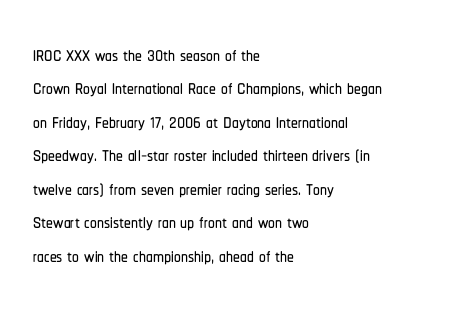
Q: Is the text italic (slanted)? A: No, it is upright.
Q: Is the text underlined? A: No.
Q: How is the paragraph aligned? A: Left-aligned.
Q: Is the spacing between letters normal or unusually wide? A: Normal.
